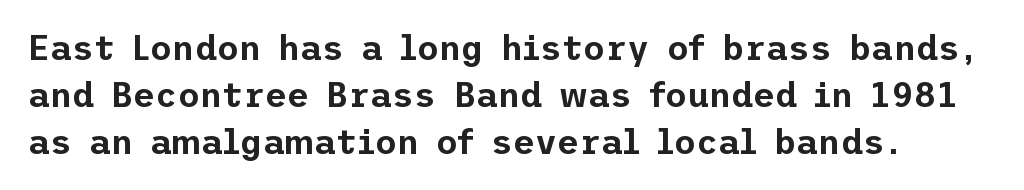
Descender tails drop into unmarked territory. Nope, no serifs anywhere on these letters. Regular leading. The letterforms sit shoulder to shoulder at normal distance. This sample uses an upright cut, with every glyph sitting square on the baseline.
